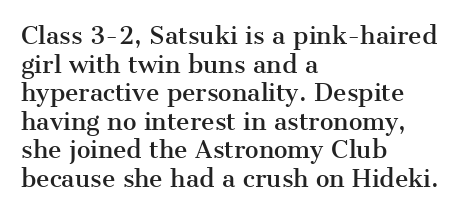
{"italic": "no", "underline": "no", "align": "left", "line_spacing_ratio": 1.24, "letter_spacing": "normal", "letter_spacing_em": 0.0, "glyph_px": 23}
